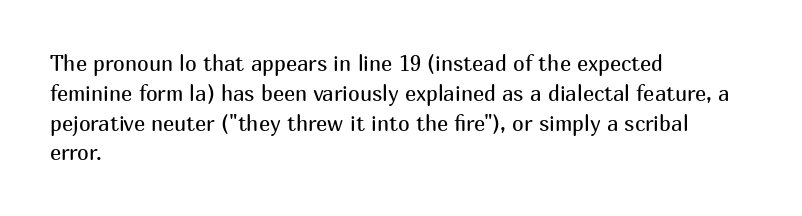
{"italic": "no", "bold": "no", "underline": "no", "align": "left", "line_spacing": "normal", "line_spacing_ratio": 1.42, "letter_spacing": "normal", "letter_spacing_em": 0.0, "glyph_px": 21}
